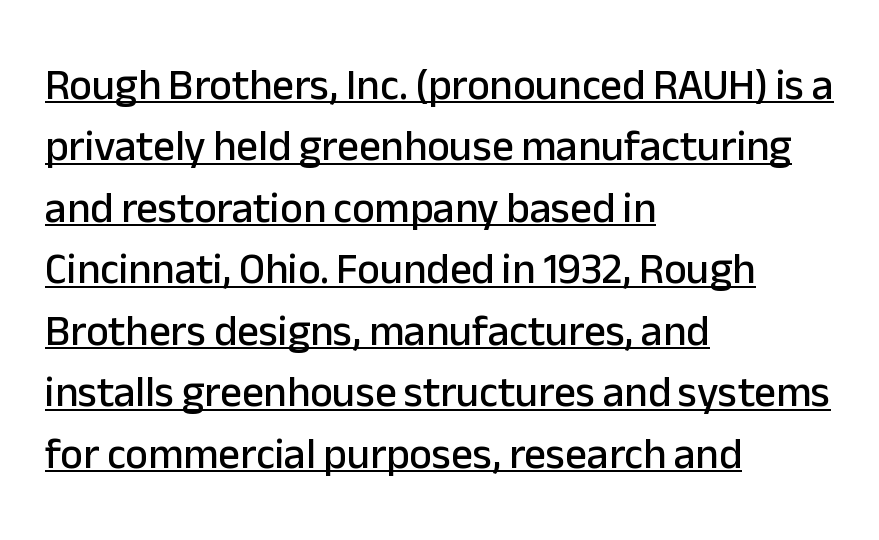
{"serif": "no", "italic": "no", "width": "normal", "stroke_contrast": "low", "x_height": "medium", "monospaced": "no", "underline": "yes", "align": "left", "line_spacing": "normal", "line_spacing_ratio": 1.43, "letter_spacing": "normal", "letter_spacing_em": 0.0, "glyph_px": 43}
